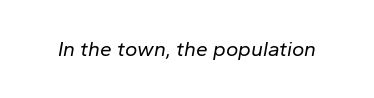
Honestly, the letter spacing is just normal — you wouldn't notice it. The specimen reads as italic at a glance. On a weight scale, this lands at 450 or below. The zone under the glyphs is completely vacant.
